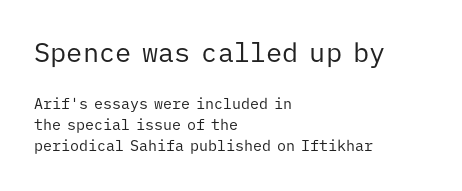
{"italic": "no", "bold": "no", "underline": "no", "align": "left", "line_spacing": "normal", "line_spacing_ratio": 1.4, "letter_spacing": "normal", "letter_spacing_em": 0.0, "larger_block": "first", "size_ratio": 1.8, "glyph_px": 27}
